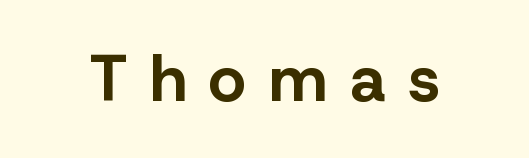
Q: Is the text bold? A: Yes.
Q: Is the text italic (slanted)? A: No, it is upright.
Q: Is the typeface a serif or a sans-serif typeface? A: Sans-serif.
Q: Is the text underlined? A: No.
Q: Is the spacing between letters normal or unusually wide? A: Unusually wide.
Q: Width (condensed, normal, or wide)? A: Normal.
Q: Stroke contrast? A: Low.
Q: x-height? A: Medium.
Q: Monospaced? A: No.
